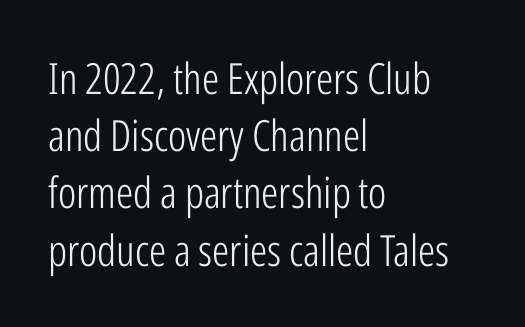
The image shows 43 px light, condensed sans-serif type, upright; set left-aligned, normal line spacing (1.33x), normal letter spacing, not underlined; low stroke contrast and a medium x-height.
